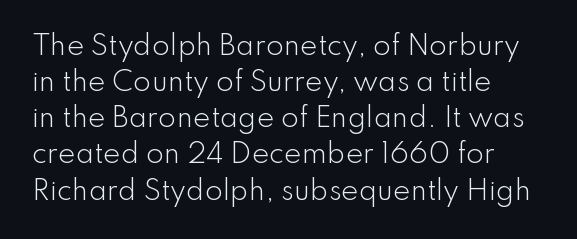
{"italic": "no", "bold": "no", "underline": "no", "align": "left", "line_spacing": "normal", "line_spacing_ratio": 1.39, "letter_spacing": "normal", "letter_spacing_em": 0.0, "glyph_px": 26}
